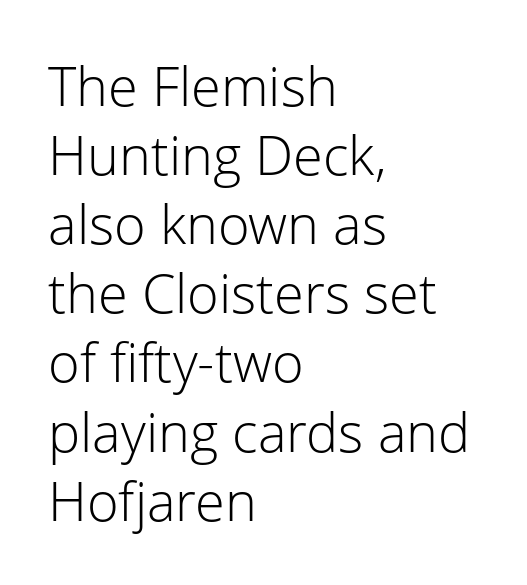
{"serif": "no", "italic": "no", "bold": "no", "weight": "light", "width": "normal", "stroke_contrast": "low", "x_height": "medium", "monospaced": "no", "underline": "no", "align": "left", "line_spacing": "normal", "line_spacing_ratio": 1.28, "letter_spacing": "normal", "letter_spacing_em": 0.0, "glyph_px": 54}
